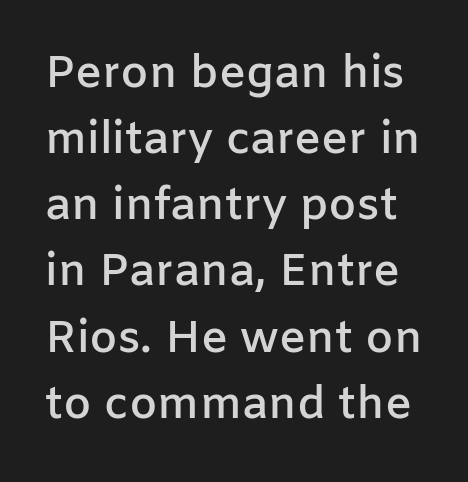
The image shows 45 px semibold sans-serif type, upright; set normal line spacing (1.47x), normal letter spacing, not underlined; low stroke contrast and a medium x-height.
